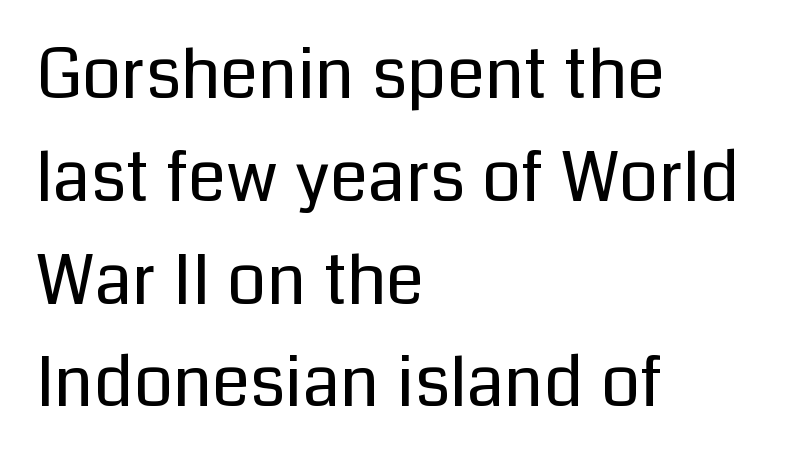
Q: Is the text bold? A: No.
Q: Is the text italic (slanted)? A: No, it is upright.
Q: Is the typeface a serif or a sans-serif typeface? A: Sans-serif.
Q: Is the text underlined? A: No.
Q: How is the paragraph aligned? A: Left-aligned.
Q: Is the spacing between letters normal or unusually wide? A: Normal.
Q: Is the spacing between lines tight, normal or loose? A: Normal.
Q: Width (condensed, normal, or wide)? A: Normal.
Q: Stroke contrast? A: Low.
Q: x-height? A: Medium.
Q: Monospaced? A: No.
